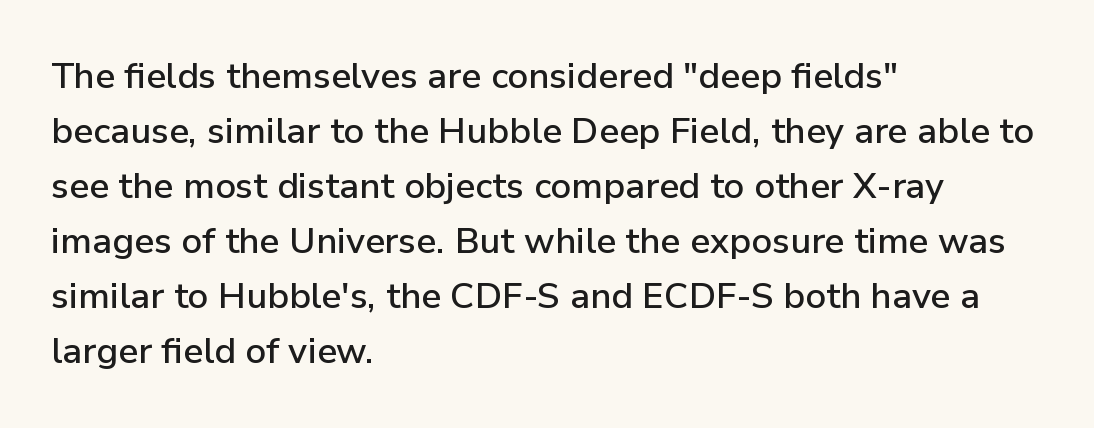
Looks like regular typesetting: each glyph gets only the width it needs. Compared with a centered layout, this one pins lines to the left instead. The gaps between neighbouring characters are ordinary and unremarkable. When letters stand straight like this, we call the style roman or upright. Plain, unruled lines of type.
